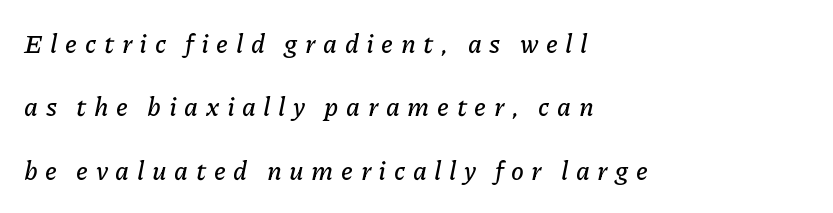
{"italic": "yes", "lean": "right", "slant_degrees": 11, "underline": "no", "align": "left", "line_spacing": "loose", "line_spacing_ratio": 2.44, "letter_spacing": "wide", "letter_spacing_em": 0.29, "glyph_px": 26}
